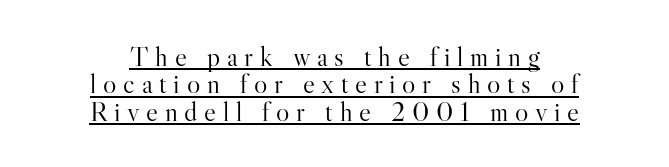
{"serif": "yes", "italic": "no", "bold": "no", "weight": "light", "width": "normal", "stroke_contrast": "high", "x_height": "small", "monospaced": "no", "underline": "yes", "align": "center", "line_spacing": "tight", "line_spacing_ratio": 0.98, "letter_spacing": "wide", "letter_spacing_em": 0.24, "glyph_px": 28}
